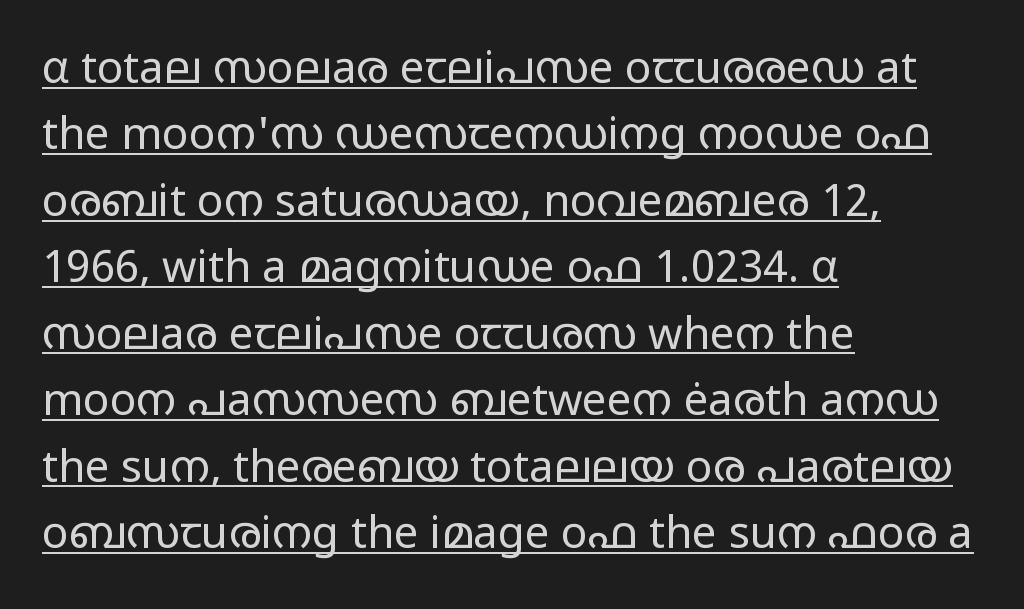
If you drew a line through each stem, it would be perfectly vertical. Varying glyph widths throughout — classic text-font behaviour. Default kerning and tracking; the words read as compact shapes. Leftover space on each line is placed entirely after the last word. Honestly, the row spacing looks completely unremarkable.
